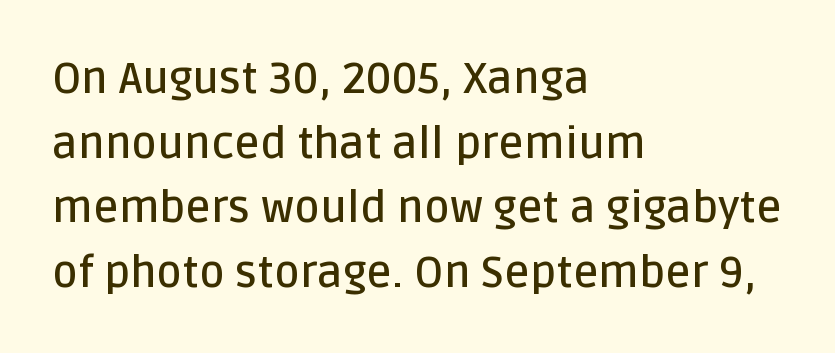
The lines in this sample share a left origin and differ only in where they stop. Examine the stroke ends and you'll find no serifs. Any mark beneath the type? The region is blank. Notice how the stems are strictly vertical — no italics here.
